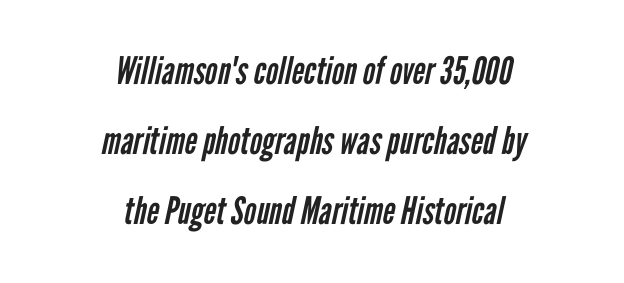
Lines of text with bare space underneath. You could not count columns in this text — the font is proportionally spaced. The characters are drawn with everyday or finer stroke widths. This sample is center-justified, so both line endings float freely. The line texture is even and compact thanks to regular tracking. Are there feet on the stems? There aren't — it's a sans.
